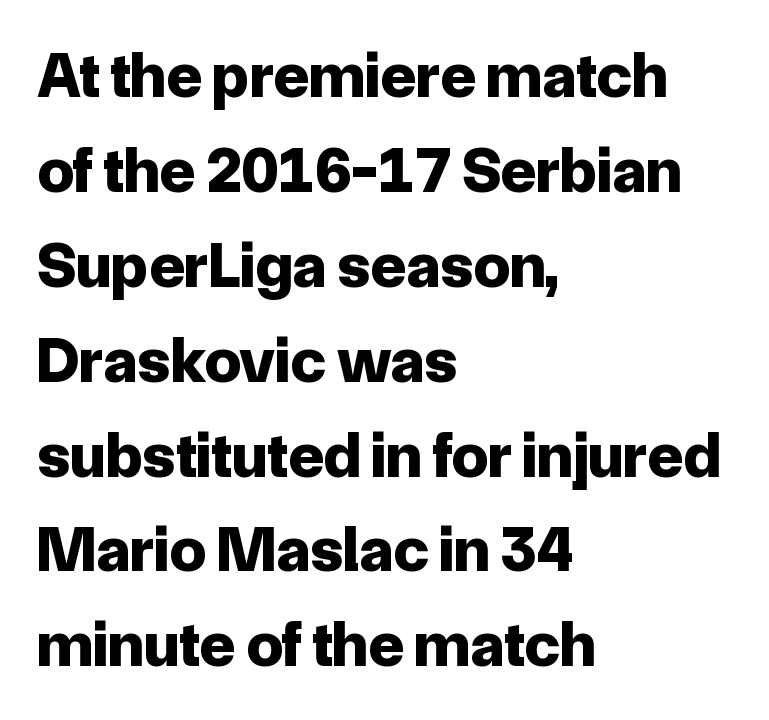
The image shows 65 px bold sans-serif type, upright; set left-aligned, normal line spacing (1.46x), normal letter spacing, not underlined; low stroke contrast and a medium x-height.
